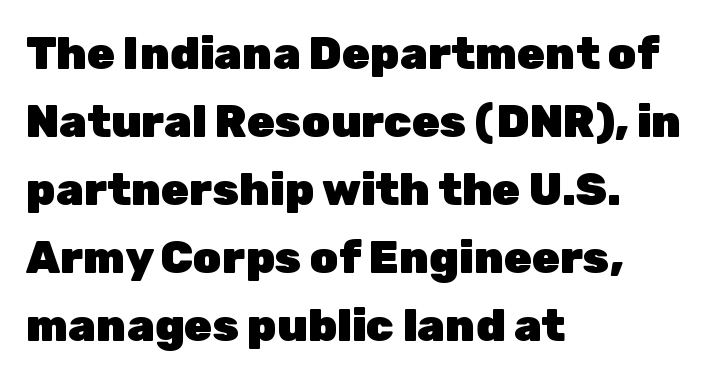
Q: Is the text bold? A: Yes.
Q: Is the text italic (slanted)? A: No, it is upright.
Q: Is the typeface a serif or a sans-serif typeface? A: Sans-serif.
Q: Is the text underlined? A: No.
Q: How is the paragraph aligned? A: Left-aligned.
Q: Is the spacing between letters normal or unusually wide? A: Normal.
Q: Is the spacing between lines tight, normal or loose? A: Normal.
Q: Width (condensed, normal, or wide)? A: Normal.
Q: Stroke contrast? A: Low.
Q: x-height? A: Medium.
Q: Monospaced? A: No.
